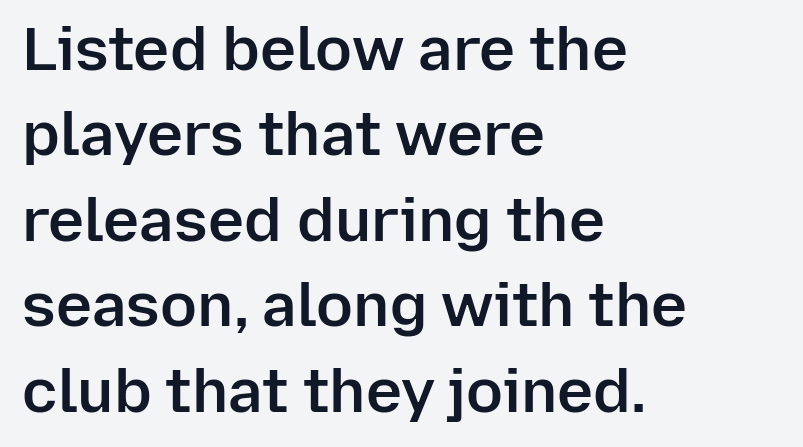
The image shows 61 px semibold sans-serif type, upright; set left-aligned, normal line spacing (1.4x), normal letter spacing, not underlined; low stroke contrast and a medium x-height.
